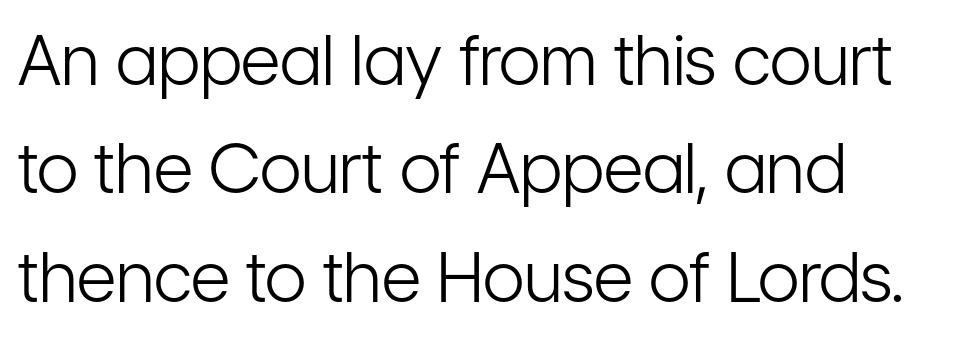
The image shows 69 px light, condensed sans-serif type, upright; set left-aligned, normal line spacing (1.57x), normal letter spacing, not underlined; low stroke contrast and a medium x-height.
